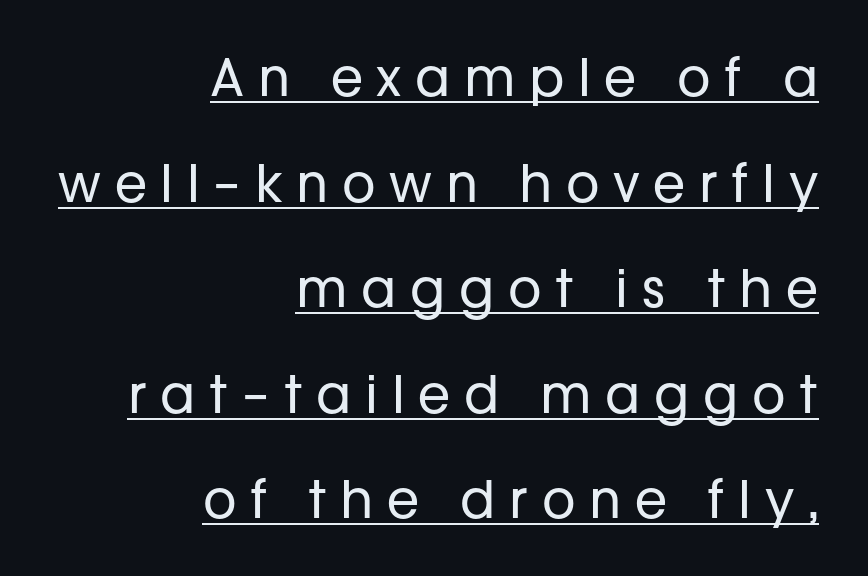
Q: Is the text bold? A: No.
Q: Is the text italic (slanted)? A: No, it is upright.
Q: Is the typeface a serif or a sans-serif typeface? A: Sans-serif.
Q: Is the text underlined? A: Yes.
Q: How is the paragraph aligned? A: Right-aligned.
Q: Is the spacing between letters normal or unusually wide? A: Unusually wide.
Q: Is the spacing between lines tight, normal or loose? A: Loose.
Q: Width (condensed, normal, or wide)? A: Normal.
Q: Stroke contrast? A: Low.
Q: x-height? A: Medium.
Q: Monospaced? A: No.
